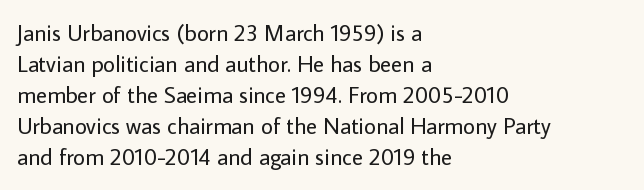
Q: Is the text bold? A: No.
Q: Is the text italic (slanted)? A: No, it is upright.
Q: Is the text underlined? A: No.
Q: How is the paragraph aligned? A: Left-aligned.
Q: Is the spacing between letters normal or unusually wide? A: Normal.
Q: Is the spacing between lines tight, normal or loose? A: Normal.
